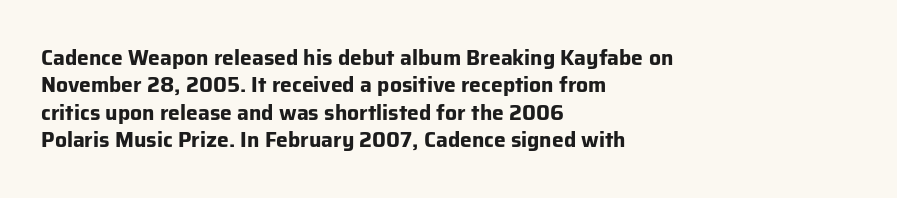
The image shows 21 px bold type, upright; set left-aligned, normal line spacing (1.3x), normal letter spacing, not underlined.
